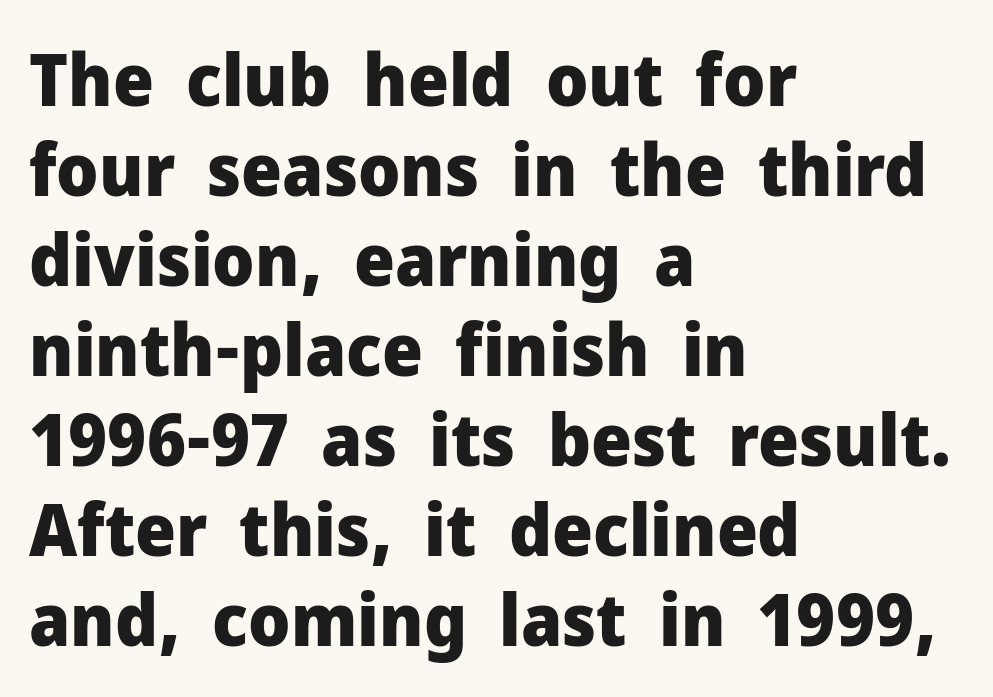
Q: Is the text bold? A: Yes.
Q: Is the text italic (slanted)? A: No, it is upright.
Q: Is the typeface a serif or a sans-serif typeface? A: Sans-serif.
Q: Is the text underlined? A: No.
Q: How is the paragraph aligned? A: Left-aligned.
Q: Is the spacing between letters normal or unusually wide? A: Normal.
Q: Is the spacing between lines tight, normal or loose? A: Normal.
Q: Width (condensed, normal, or wide)? A: Normal.
Q: Stroke contrast? A: Low.
Q: x-height? A: Medium.
Q: Monospaced? A: No.
